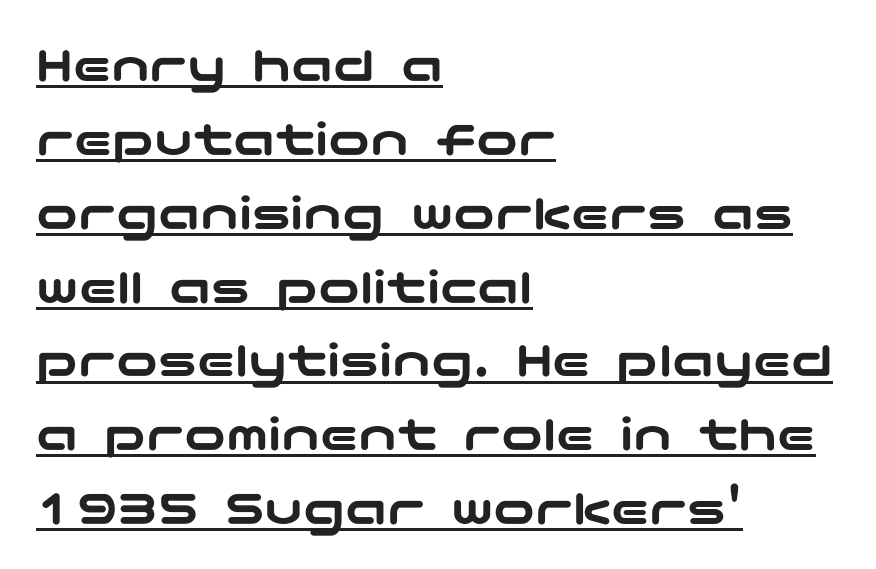
Q: Is the text italic (slanted)? A: No, it is upright.
Q: Is the typeface a serif or a sans-serif typeface? A: Sans-serif.
Q: Is the text underlined? A: Yes.
Q: How is the paragraph aligned? A: Left-aligned.
Q: Is the spacing between letters normal or unusually wide? A: Normal.
Q: Is the spacing between lines tight, normal or loose? A: Normal.
Q: Width (condensed, normal, or wide)? A: Wide.
Q: Stroke contrast? A: Low.
Q: x-height? A: Medium.
